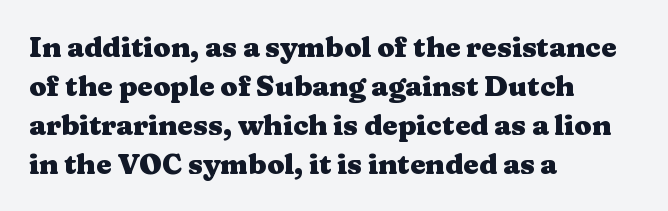
The image shows 28 px heavy, wide serif type, upright; set left-aligned, normal line spacing (1.39x), normal letter spacing, not underlined; medium stroke contrast and a medium x-height.
